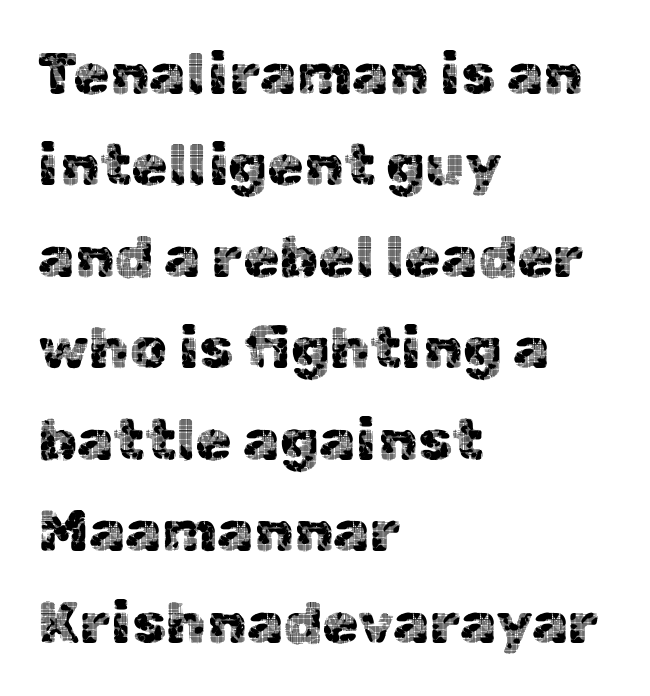
Q: Is the text italic (slanted)? A: No, it is upright.
Q: Is the typeface a serif or a sans-serif typeface? A: Sans-serif.
Q: Is the text underlined? A: No.
Q: How is the paragraph aligned? A: Left-aligned.
Q: Is the spacing between letters normal or unusually wide? A: Normal.
Q: Is the spacing between lines tight, normal or loose? A: Normal.
Q: Width (condensed, normal, or wide)? A: Normal.
Q: x-height? A: Medium.
Q: Monospaced? A: No.
